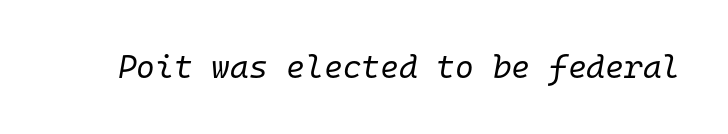
The image shows 32 px regular-weight type, italic (leaning right), monospaced; set normal letter spacing, not underlined; low stroke contrast and a medium x-height.
